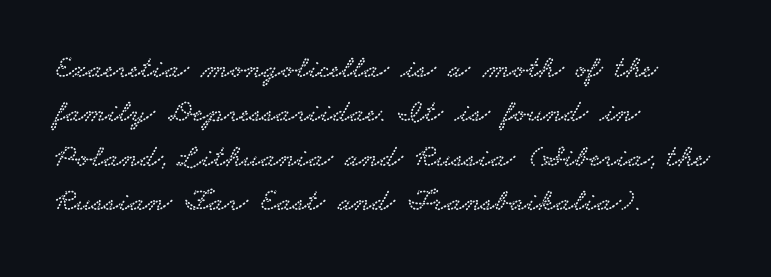
The image shows 32 px wide serif type; set left-aligned, normal line spacing (1.39x), normal letter spacing, not underlined; low stroke contrast and a small x-height.
